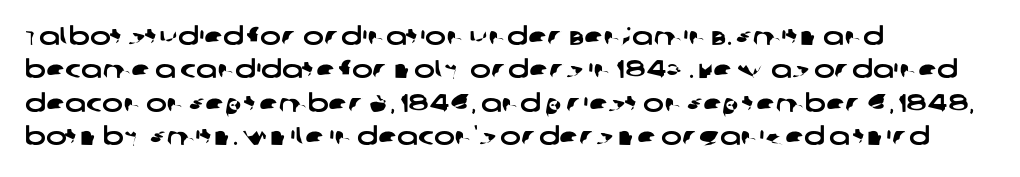
{"underline": "no", "align": "left", "line_spacing": "normal", "line_spacing_ratio": 1.34, "letter_spacing": "normal", "letter_spacing_em": 0.0, "glyph_px": 25}
